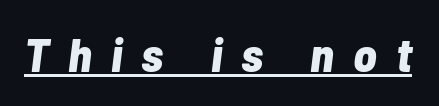
The passage shown is typed in a proportional face where columns would drift. You can see a thin bar hugging the bottom of the glyphs. Students, this is bold: see how much ink each stroke carries. Characters follow at a spacing far wider than the type designer built in. Posture: slanted.
